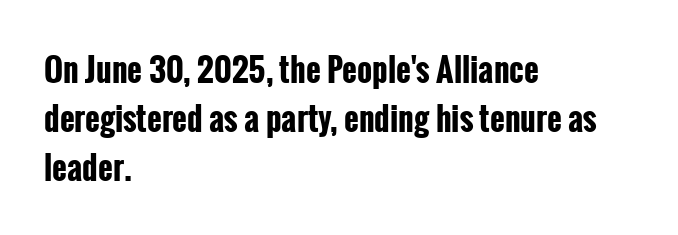
Q: Is the text bold? A: Yes.
Q: Is the text italic (slanted)? A: No, it is upright.
Q: Is the typeface a serif or a sans-serif typeface? A: Sans-serif.
Q: Is the text underlined? A: No.
Q: How is the paragraph aligned? A: Left-aligned.
Q: Is the spacing between letters normal or unusually wide? A: Normal.
Q: Is the spacing between lines tight, normal or loose? A: Normal.
Q: Width (condensed, normal, or wide)? A: Condensed.
Q: Stroke contrast? A: Low.
Q: x-height? A: Medium.
Q: Monospaced? A: No.
